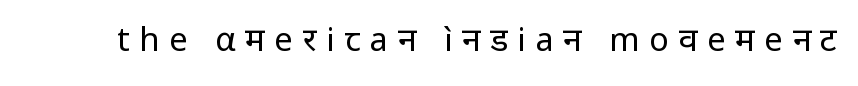
{"serif": "no", "italic": "no", "bold": "no", "weight": "regular", "width": "normal", "stroke_contrast": "low", "x_height": "medium", "monospaced": "no", "underline": "no", "letter_spacing": "wide", "letter_spacing_em": 0.29, "glyph_px": 33}
